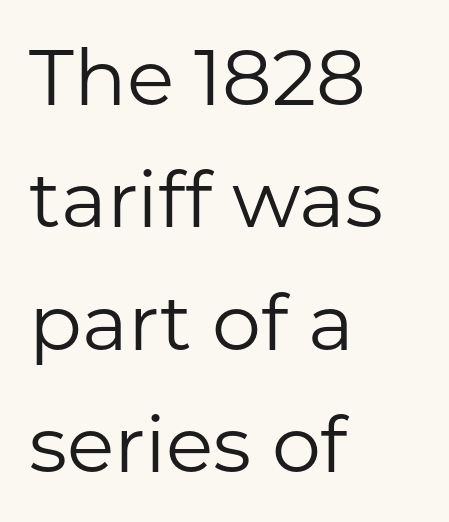
{"serif": "no", "italic": "no", "bold": "no", "weight": "regular", "width": "normal", "stroke_contrast": "low", "x_height": "medium", "monospaced": "no", "underline": "no", "align": "left", "line_spacing": "normal", "line_spacing_ratio": 1.57, "letter_spacing": "normal", "letter_spacing_em": 0.0, "glyph_px": 78}
